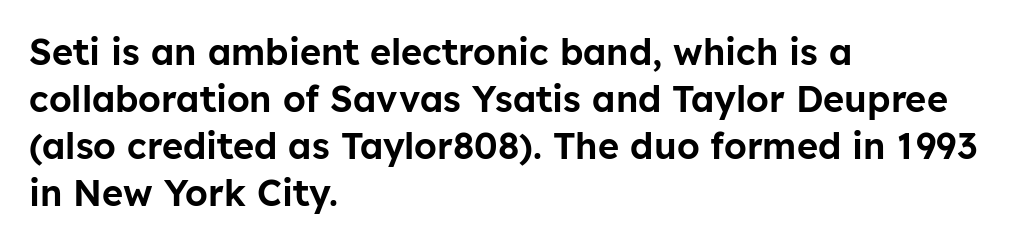
Q: Is the text italic (slanted)? A: No, it is upright.
Q: Is the typeface a serif or a sans-serif typeface? A: Sans-serif.
Q: Is the text underlined? A: No.
Q: How is the paragraph aligned? A: Left-aligned.
Q: Is the spacing between letters normal or unusually wide? A: Normal.
Q: Is the spacing between lines tight, normal or loose? A: Normal.
Q: Width (condensed, normal, or wide)? A: Normal.
Q: Stroke contrast? A: Low.
Q: x-height? A: Medium.
Q: Monospaced? A: No.
